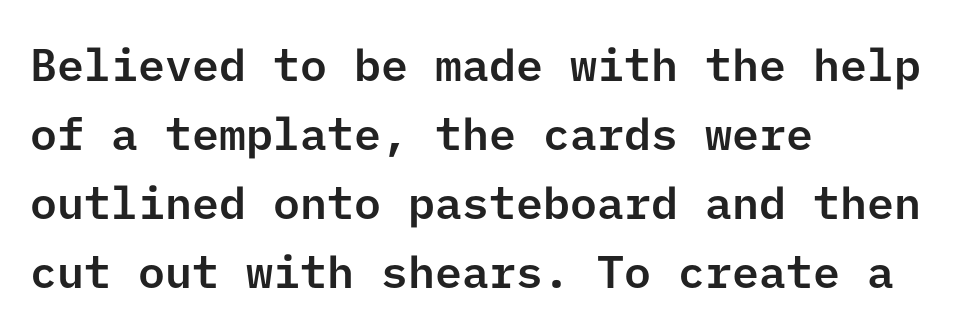
The image shows 45 px sans-serif type, upright; set left-aligned, normal line spacing (1.53x), normal letter spacing, not underlined; low stroke contrast and a medium x-height.
